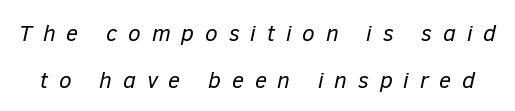
The rendering inserts visible extra space after every character. Decoration check: the copy has no underline. Notice the wide empty band between every row — that's loose leading. On a weight scale, this lands at 450 or below. The letters are slanted; this is an italic face.
